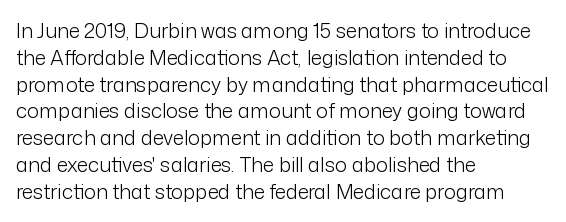
{"italic": "no", "bold": "no", "underline": "no", "align": "left", "line_spacing": "normal", "line_spacing_ratio": 1.34, "letter_spacing": "normal", "letter_spacing_em": 0.0, "glyph_px": 20}
